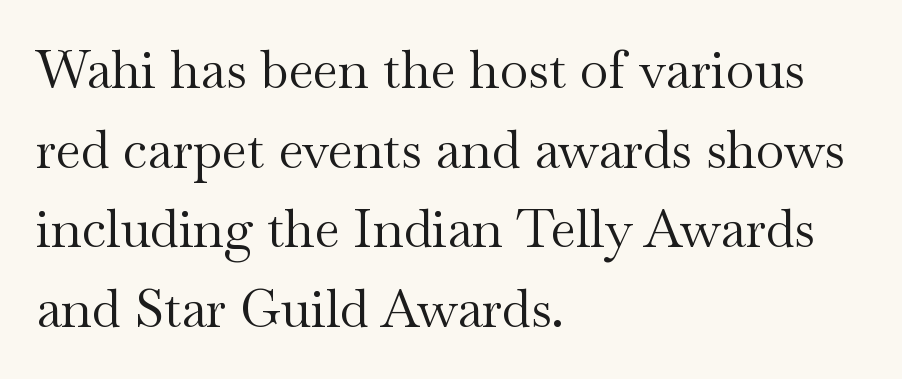
Students, observe: this is what conventionally led text looks like. Small tapered or slab feet sit at the stroke ends, so this counts as serif. The letters advance in unequal steps, a hallmark of proportional type. This sample uses an upright cut, with every glyph sitting square on the baseline. Compared with typical body copy, the letter spacing here is the same. Is the block centered? No — it sits flush against the left margin.
